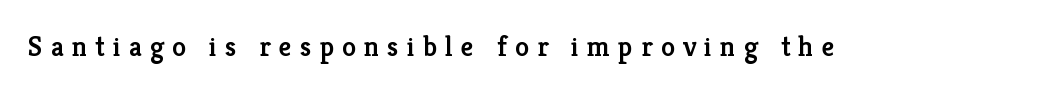
The image shows 28 px semibold serif type, upright; set unusually wide letter spacing (+0.29 em), not underlined; low stroke contrast and a medium x-height.
